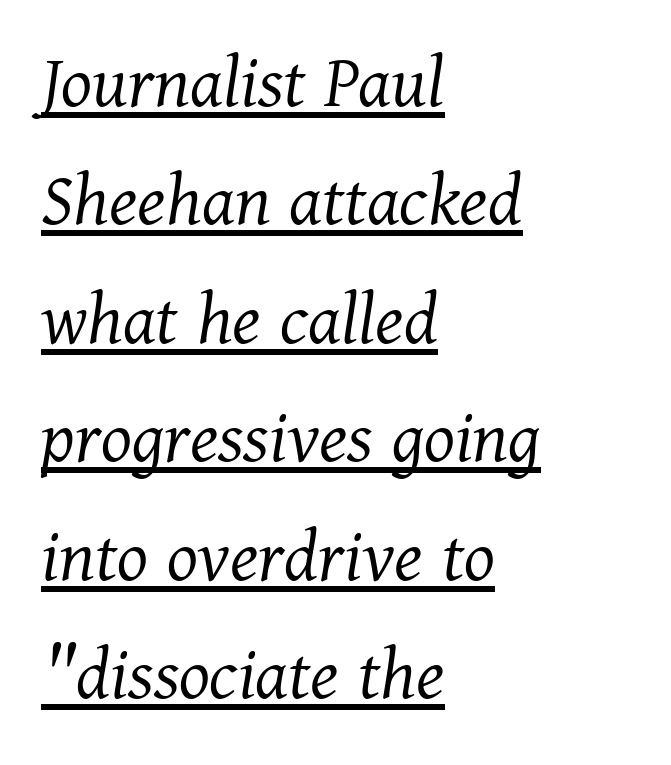
The image shows 79 px light serif type, italic (leaning right); set left-aligned, normal line spacing (1.5x), normal letter spacing, underlined; medium stroke contrast and a medium x-height.
